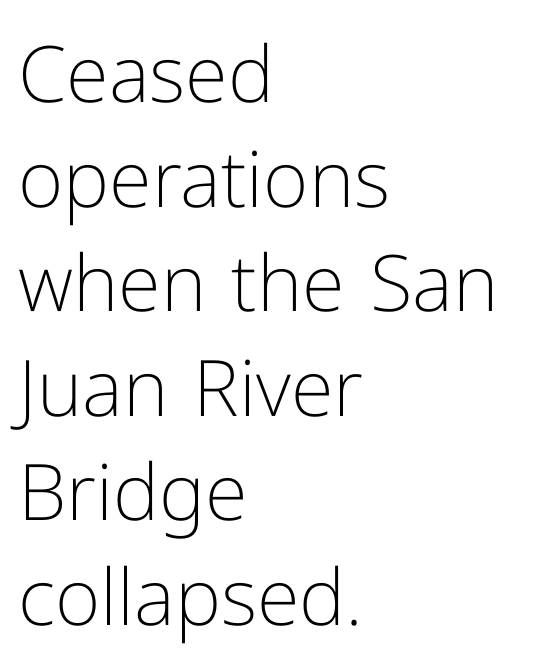
The image shows 78 px light sans-serif type, upright; set left-aligned, normal line spacing (1.34x), normal letter spacing, not underlined; low stroke contrast and a medium x-height.
